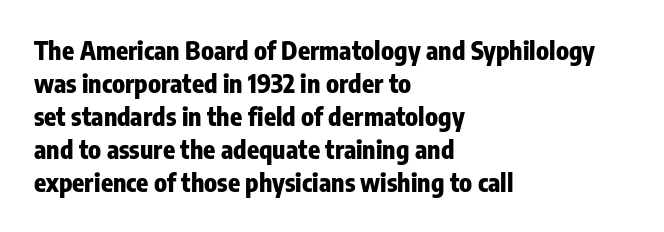
A full-strength bold gives these letters their thick strokes. The gaps between neighbouring characters are ordinary and unremarkable. The lines sit at an ordinary, default distance from one another. Descender tails drop into unmarked territory.
